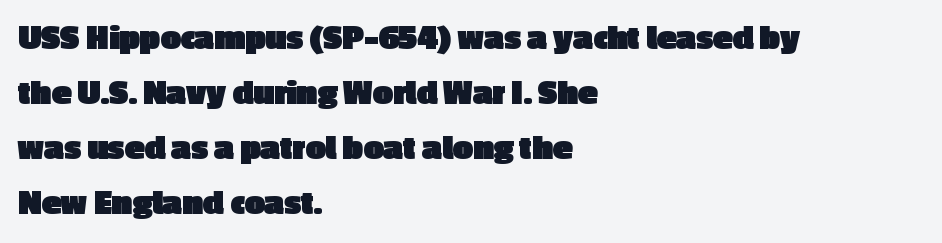
The image shows 36 px heavy sans-serif type, upright; set left-aligned, normal line spacing (1.53x), normal letter spacing, not underlined; a medium x-height.
